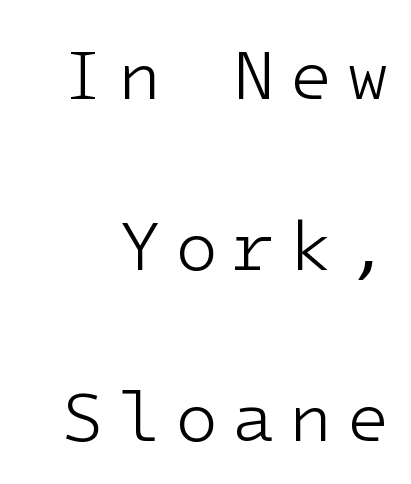
Q: Is the text bold? A: No.
Q: Is the text italic (slanted)? A: No, it is upright.
Q: Is the typeface a serif or a sans-serif typeface? A: Sans-serif.
Q: Is the text underlined? A: No.
Q: Is the spacing between lines tight, normal or loose? A: Loose.
Q: Width (condensed, normal, or wide)? A: Normal.
Q: Stroke contrast? A: Low.
Q: x-height? A: Medium.
